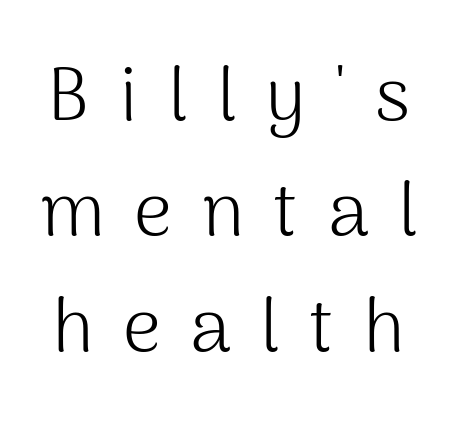
The image shows 75 px light sans-serif type, upright; set normal line spacing (1.54x), unusually wide letter spacing (+0.39 em), not underlined; medium stroke contrast and a medium x-height.
